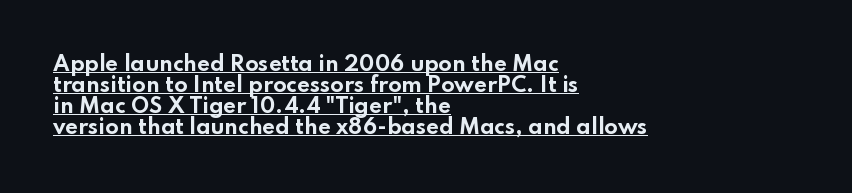
The image shows 20 px bold type, upright; set left-aligned, tight line spacing (1.05x), normal letter spacing, underlined.
